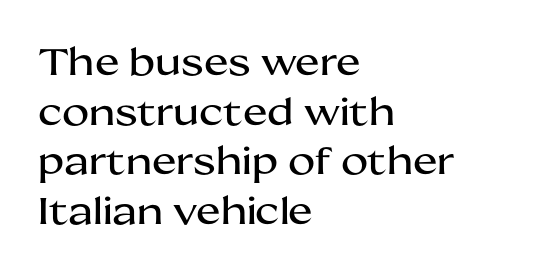
Do the letters lean? They stand straight. Only glyphs here, with clear space below each row. The rendering uses natural spacing where letterforms have individual widths. Students, note that the glyphs here touch the page at normal intervals. Leftover space on each line is placed entirely after the last word.
